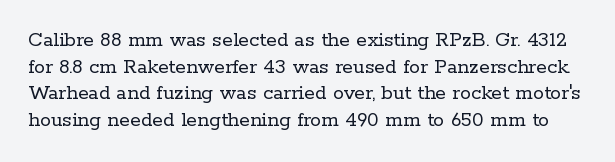
The image shows 22 px text type, upright; set line spacing 1.21x, normal letter spacing, not underlined.
